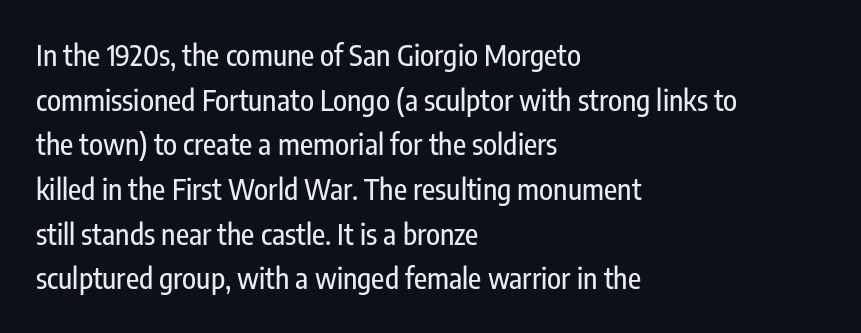
{"serif": "no", "italic": "no", "width": "condensed", "stroke_contrast": "low", "x_height": "medium", "monospaced": "no", "underline": "no", "align": "left", "line_spacing": "normal", "line_spacing_ratio": 1.54, "letter_spacing": "normal", "letter_spacing_em": 0.0, "glyph_px": 29}
